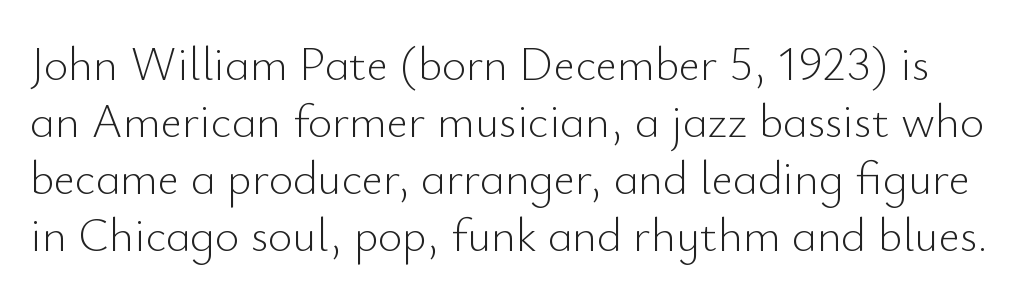
The typeface chosen for these lines omits serifs. No word sits above an underline. Varying glyph widths throughout — classic text-font behaviour. Compared with typical body copy, the letter spacing here is the same. If you drew a line through each stem, it would be perfectly vertical. Think standard paragraph weight, or any step lighter than that.
